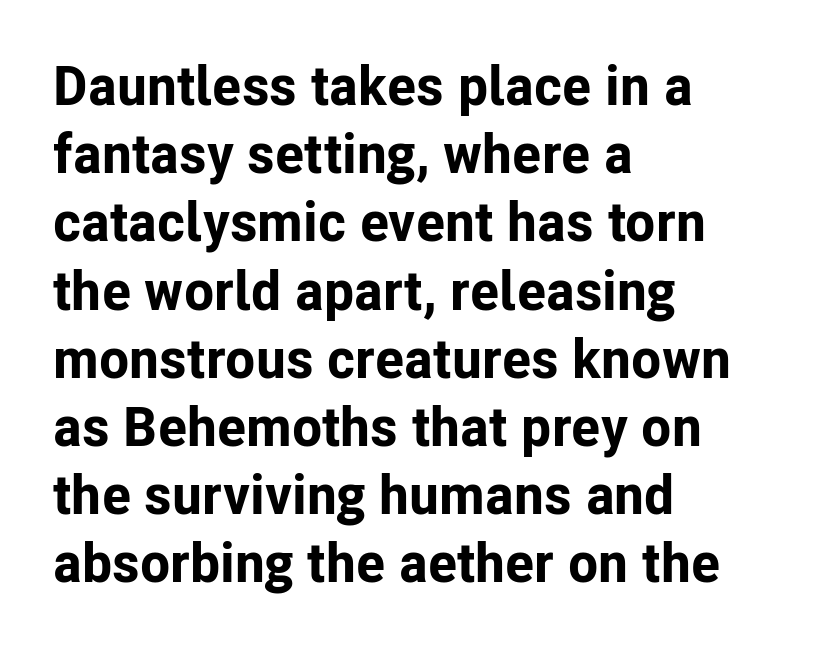
Descender tails drop into unmarked territory. Varying glyph widths throughout — classic text-font behaviour. The line texture is even and compact thanks to regular tracking. Pretty heavy lettering here — definitely bold. The lines in this sample share a left origin and differ only in where they stop.
